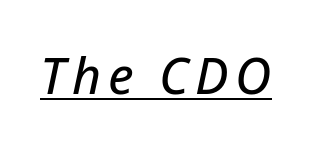
Emphasis-style slanted type is in use. Caption: lettering with a line underneath. These lines are rendered in a variable-pitch font.
